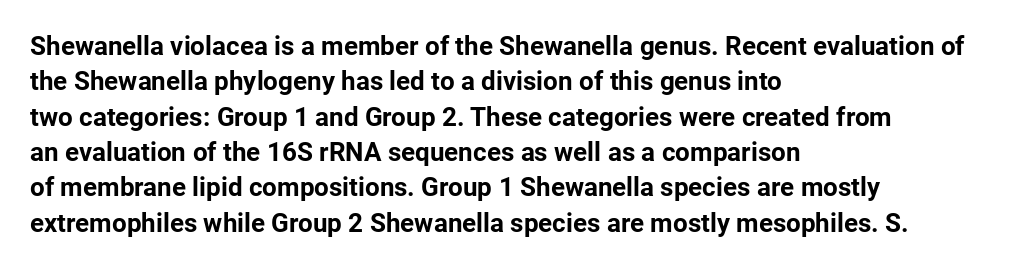
The image shows 26 px bold type, upright; set left-aligned, normal line spacing (1.36x), normal letter spacing, not underlined.
